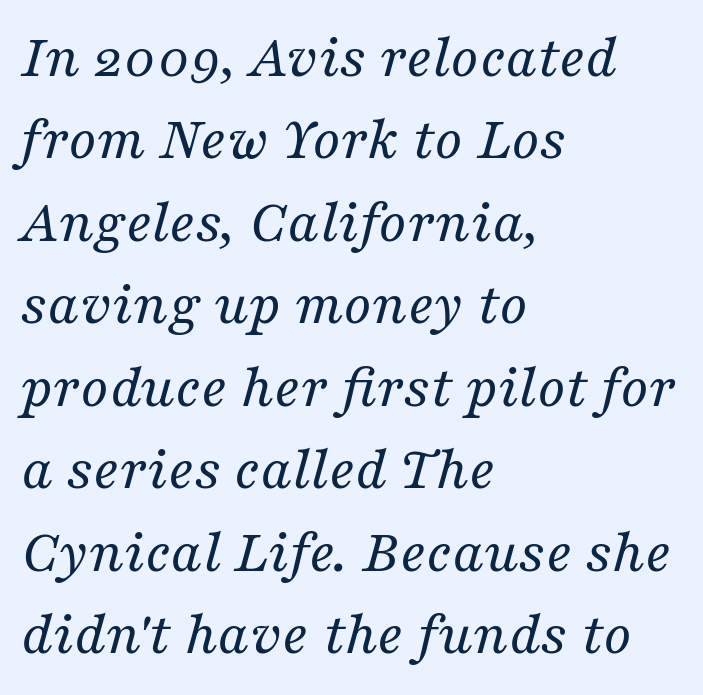
{"serif": "yes", "italic": "yes", "lean": "right", "slant_degrees": 16, "bold": "no", "weight": "regular", "width": "normal", "stroke_contrast": "medium", "x_height": "medium", "monospaced": "no", "underline": "no", "align": "left", "line_spacing": "normal", "line_spacing_ratio": 1.33, "letter_spacing": "normal", "letter_spacing_em": 0.0, "glyph_px": 62}
